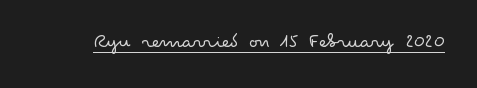
Italic: no, the glyphs are upright roman. You can see a thin bar hugging the bottom of the glyphs. Nothing heavy about these letters — not bold at all. Look at the tracking — it's just the regular setting, nothing added.
